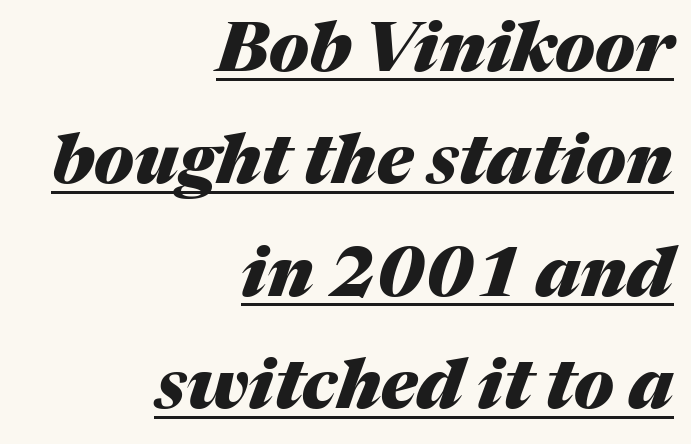
Q: Is the text bold? A: Yes.
Q: Is the text italic (slanted)? A: Yes, it leans right by about 17 degrees.
Q: Is the text underlined? A: Yes.
Q: How is the paragraph aligned? A: Right-aligned.
Q: Is the spacing between letters normal or unusually wide? A: Normal.
Q: Is the spacing between lines tight, normal or loose? A: Normal.
Q: Width (condensed, normal, or wide)? A: Normal.
Q: Stroke contrast? A: Medium.
Q: x-height? A: Medium.
Q: Monospaced? A: No.
